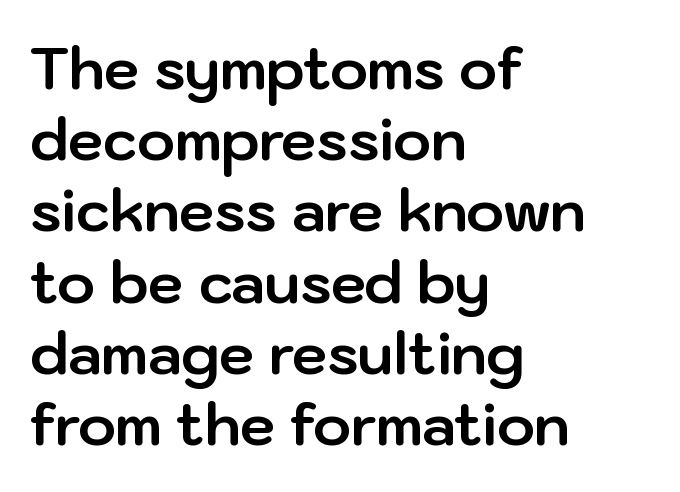
Q: Is the text bold? A: Yes.
Q: Is the text italic (slanted)? A: No, it is upright.
Q: Is the typeface a serif or a sans-serif typeface? A: Sans-serif.
Q: Is the text underlined? A: No.
Q: How is the paragraph aligned? A: Left-aligned.
Q: Is the spacing between letters normal or unusually wide? A: Normal.
Q: Is the spacing between lines tight, normal or loose? A: Normal.
Q: Width (condensed, normal, or wide)? A: Normal.
Q: Stroke contrast? A: Low.
Q: x-height? A: Medium.
Q: Monospaced? A: No.
